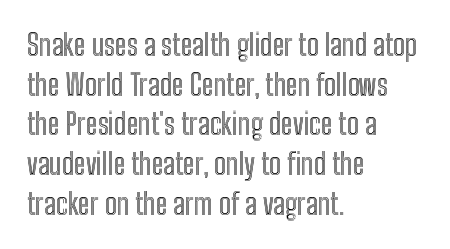
The image shows 29 px condensed type, upright; set left-aligned, normal line spacing (1.37x), normal letter spacing, not underlined; a medium x-height.
